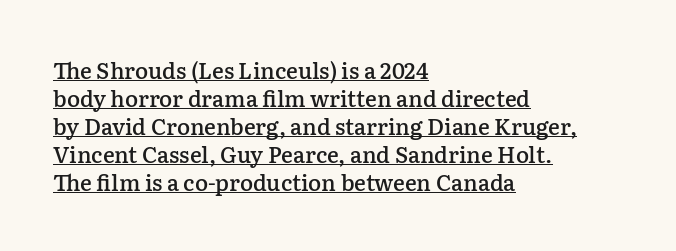
The specimen includes a rule beneath the text block's lines. The face used here is rendered with its standard letterfit. Heft: intermediate — a semibold. These lines sit exactly where default settings would place them.
